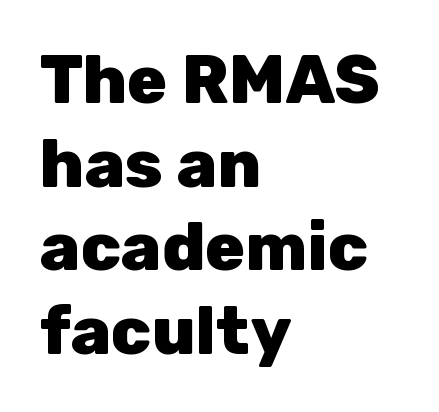
Q: Is the text bold? A: Yes.
Q: Is the text italic (slanted)? A: No, it is upright.
Q: Is the typeface a serif or a sans-serif typeface? A: Sans-serif.
Q: Is the text underlined? A: No.
Q: How is the paragraph aligned? A: Left-aligned.
Q: Is the spacing between letters normal or unusually wide? A: Normal.
Q: Is the spacing between lines tight, normal or loose? A: Normal.
Q: Width (condensed, normal, or wide)? A: Normal.
Q: Stroke contrast? A: Low.
Q: x-height? A: Medium.
Q: Monospaced? A: No.
